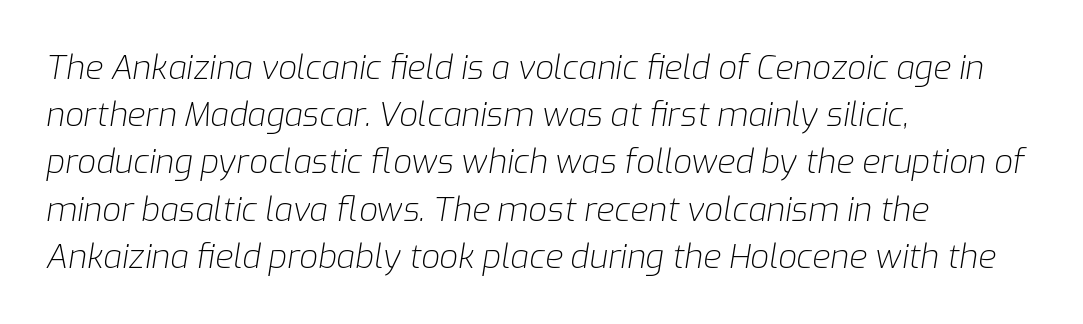
The image shows 33 px light type, italic (leaning right); set left-aligned, normal line spacing (1.43x), normal letter spacing, not underlined; low stroke contrast and a medium x-height.
